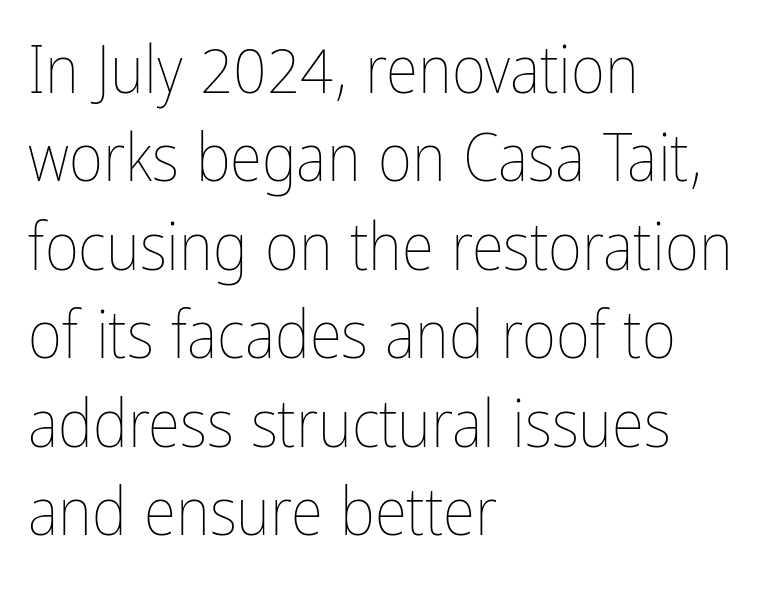
Q: Is the text bold? A: No.
Q: Is the text italic (slanted)? A: No, it is upright.
Q: Is the text underlined? A: No.
Q: How is the paragraph aligned? A: Left-aligned.
Q: Is the spacing between letters normal or unusually wide? A: Normal.
Q: Is the spacing between lines tight, normal or loose? A: Normal.
Q: Width (condensed, normal, or wide)? A: Condensed.
Q: Stroke contrast? A: Low.
Q: x-height? A: Medium.
Q: Monospaced? A: No.
